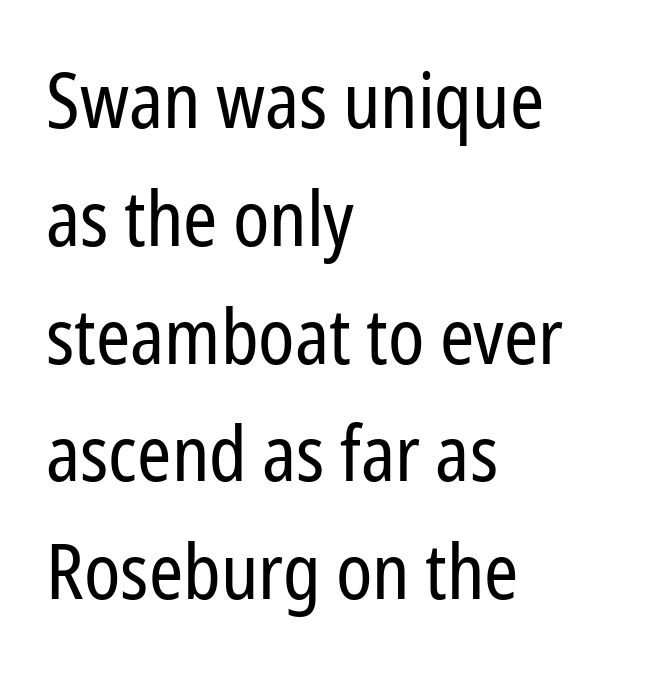
You could not count columns in this text — the font is proportionally spaced. The passage shown is not underscored anywhere. Spacing between characters is what you'd get straight out of the box. The designer left line spacing at the default. Tall strokes in this sample are plumb rather than angled. Weight class: somewhere from thin through regular.
